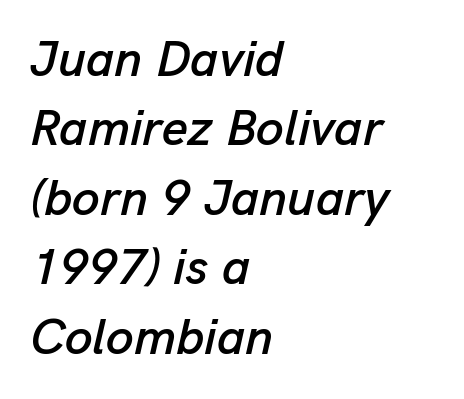
{"italic": "yes", "lean": "right", "slant_degrees": 13, "width": "normal", "stroke_contrast": "low", "x_height": "medium", "monospaced": "no", "underline": "no", "align": "left", "line_spacing": "normal", "line_spacing_ratio": 1.39, "letter_spacing": "normal", "letter_spacing_em": 0.0, "glyph_px": 50}
